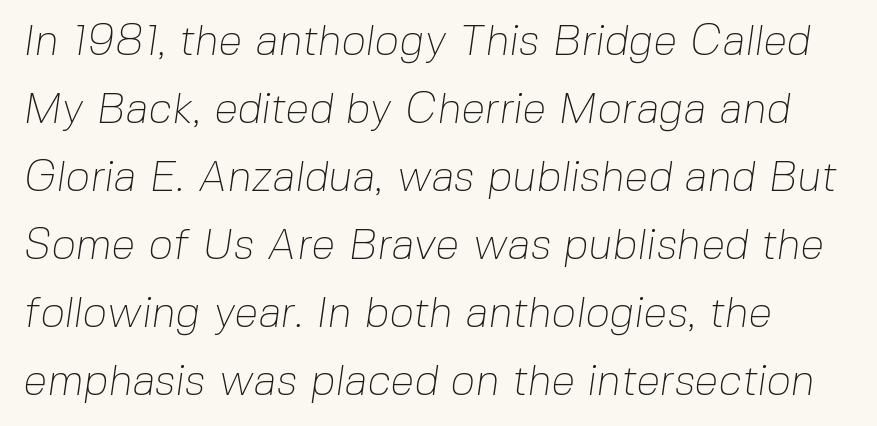
A classic flush-left, rag-right setting is used for this passage. Note the varied advance widths — an 'i' is clearly narrower than an 'm'. What's the leading like? Ordinary, nothing unusual. Grotesque or geometric, the face here clearly has no serifs. There is no visible air inserted between adjacent glyphs.
